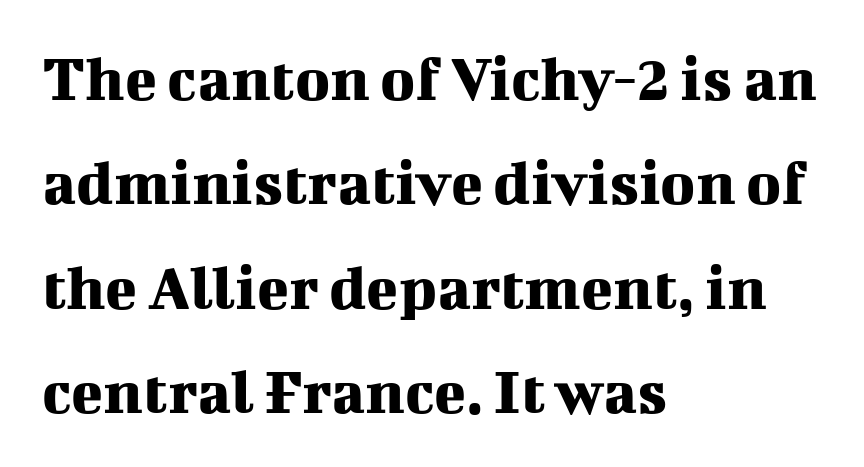
Q: Is the text italic (slanted)? A: No, it is upright.
Q: Is the typeface a serif or a sans-serif typeface? A: Serif.
Q: Is the text underlined? A: No.
Q: How is the paragraph aligned? A: Left-aligned.
Q: Is the spacing between letters normal or unusually wide? A: Normal.
Q: Is the spacing between lines tight, normal or loose? A: Normal.
Q: Width (condensed, normal, or wide)? A: Normal.
Q: Stroke contrast? A: Medium.
Q: x-height? A: Medium.
Q: Monospaced? A: No.
